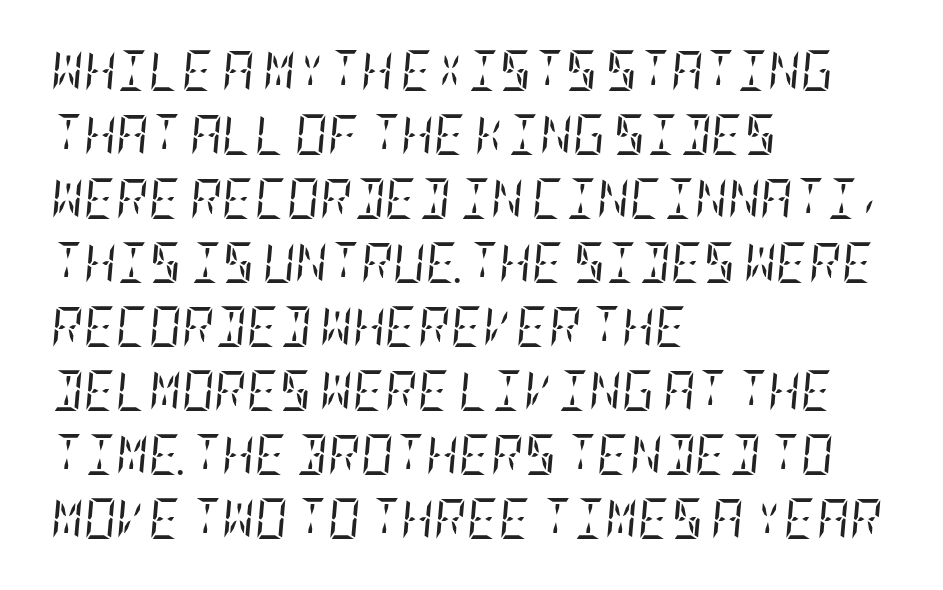
The image shows 40 px regular-weight, condensed serif type, italic (leaning right); set left-aligned, normal line spacing (1.6x), normal letter spacing, not underlined; low stroke contrast and a large x-height.
